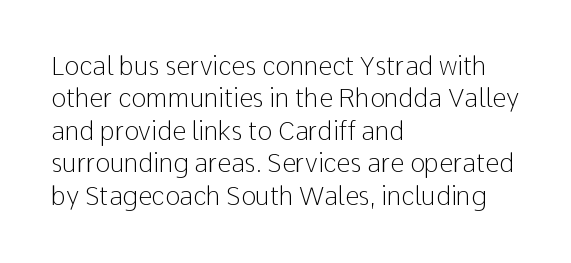
Q: Is the text bold? A: No.
Q: Is the text italic (slanted)? A: No, it is upright.
Q: Is the text underlined? A: No.
Q: How is the paragraph aligned? A: Left-aligned.
Q: Is the spacing between letters normal or unusually wide? A: Normal.
Q: Is the spacing between lines tight, normal or loose? A: Normal.
